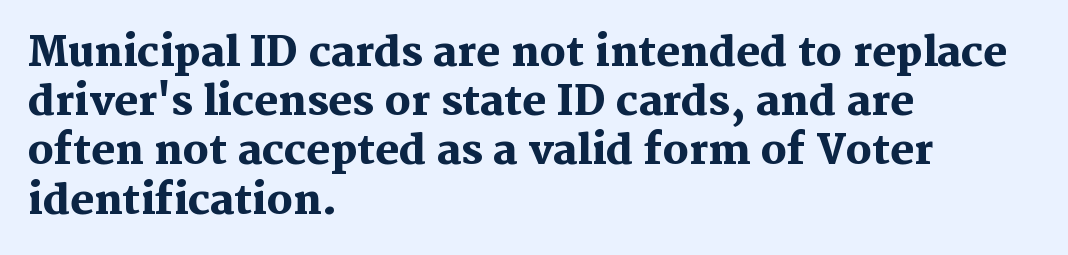
The image shows 40 px heavy serif type, upright; set left-aligned, line spacing 1.23x, normal letter spacing, not underlined; medium stroke contrast and a medium x-height.
